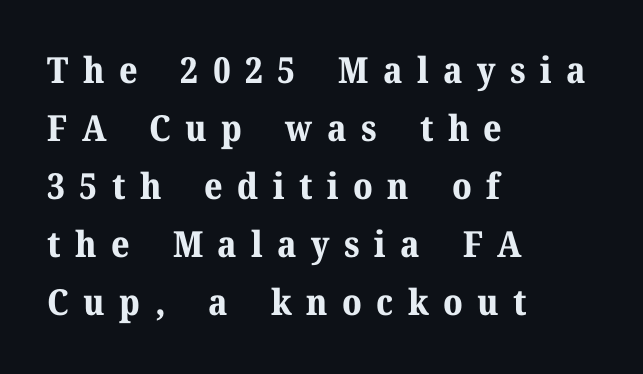
The letters advance in unequal steps, a hallmark of proportional type. You could only call the tracking loose — the letters float apart. A full-strength bold gives these letters their thick strokes. You can tell it's not italic because the verticals are truly vertical. The space directly below the letters is spotless.
